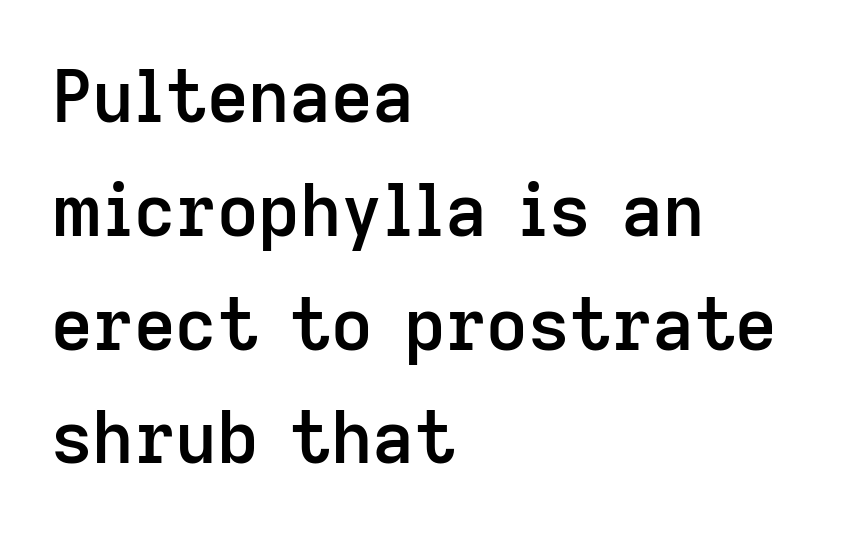
{"serif": "no", "italic": "no", "bold": "semi", "weight": "semibold", "width": "normal", "stroke_contrast": "low", "x_height": "medium", "monospaced": "no", "underline": "no", "align": "left", "line_spacing": "normal", "line_spacing_ratio": 1.58, "letter_spacing": "normal", "letter_spacing_em": 0.0, "glyph_px": 72}
